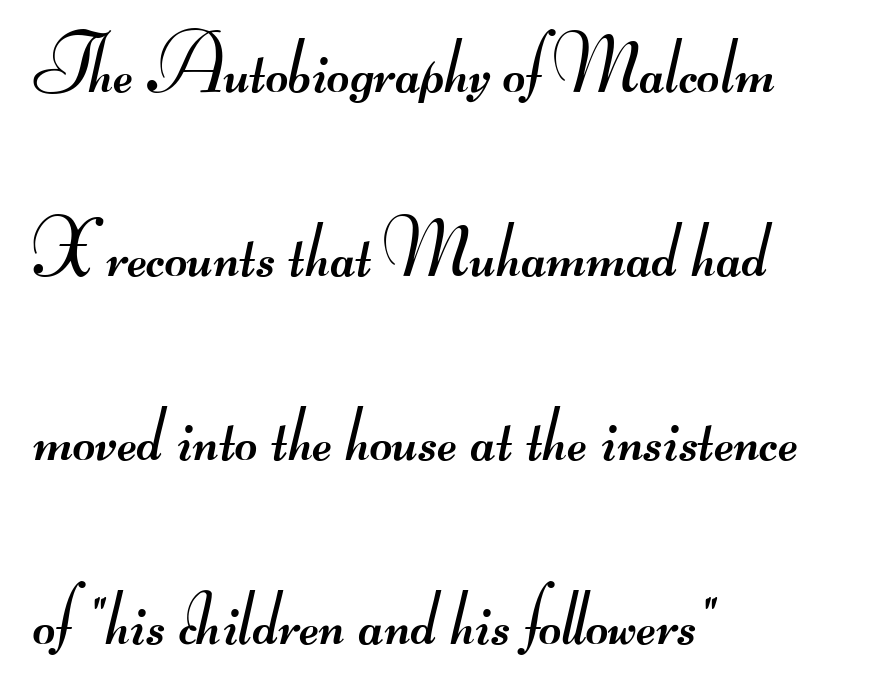
Q: Is the text bold? A: No.
Q: Is the typeface a serif or a sans-serif typeface? A: Sans-serif.
Q: Is the text underlined? A: No.
Q: How is the paragraph aligned? A: Left-aligned.
Q: Is the spacing between letters normal or unusually wide? A: Normal.
Q: Is the spacing between lines tight, normal or loose? A: Loose.
Q: Width (condensed, normal, or wide)? A: Wide.
Q: Stroke contrast? A: Medium.
Q: Monospaced? A: No.
